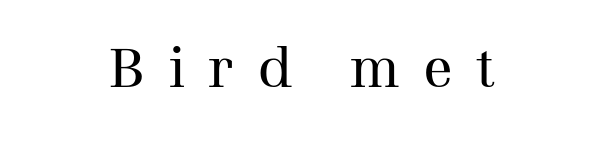
The image shows 55 px regular-weight serif type, upright; set centered, unusually wide letter spacing (+0.42 em), not underlined; medium stroke contrast and a medium x-height.
